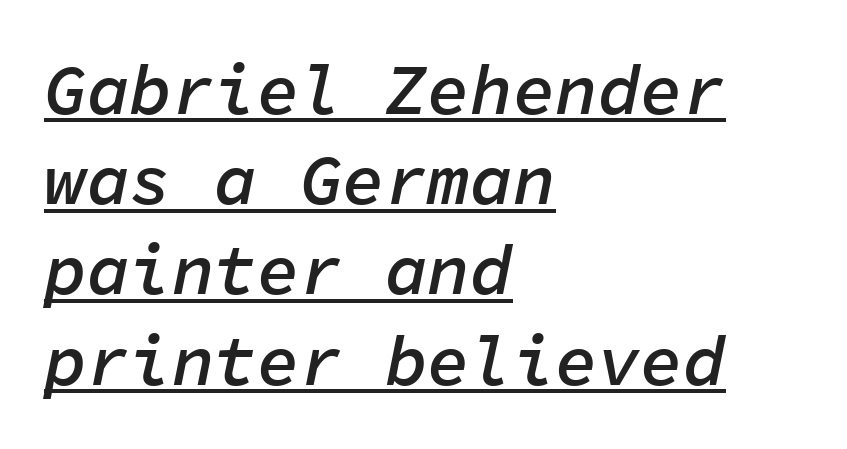
Q: Is the text bold? A: Semi-bold.
Q: Is the text italic (slanted)? A: Yes, it leans right by about 11 degrees.
Q: Is the text underlined? A: Yes.
Q: How is the paragraph aligned? A: Left-aligned.
Q: Is the spacing between letters normal or unusually wide? A: Normal.
Q: Is the spacing between lines tight, normal or loose? A: Normal.
Q: Width (condensed, normal, or wide)? A: Normal.
Q: Stroke contrast? A: Low.
Q: x-height? A: Medium.
Q: Monospaced? A: Yes.
